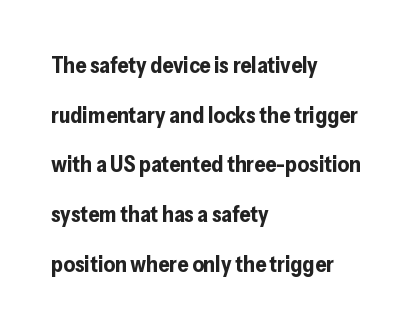
Q: Is the text bold? A: Yes.
Q: Is the text italic (slanted)? A: No, it is upright.
Q: Is the text underlined? A: No.
Q: How is the paragraph aligned? A: Left-aligned.
Q: Is the spacing between letters normal or unusually wide? A: Normal.
Q: Is the spacing between lines tight, normal or loose? A: Loose.
